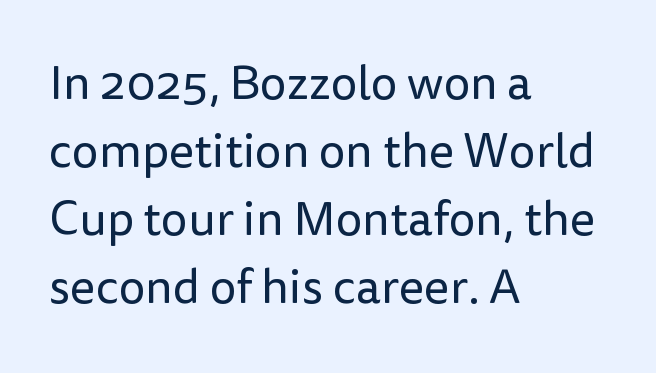
The image shows 48 px regular-weight sans-serif type, upright; set left-aligned, normal line spacing (1.42x), normal letter spacing, not underlined; low stroke contrast and a medium x-height.
